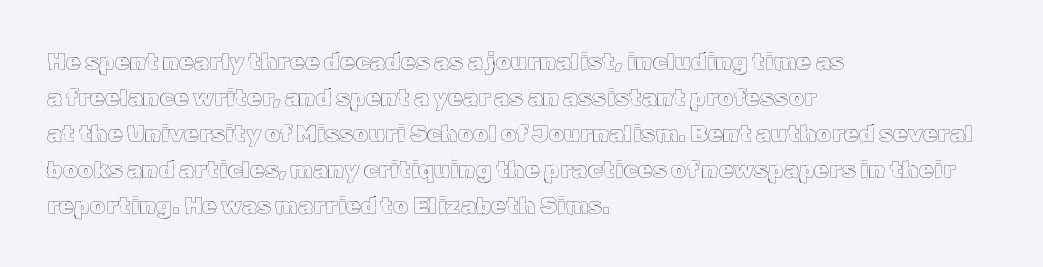
You can tell it's not italic because the verticals are truly vertical. Whoever set this chose a conventional vertical rhythm. The line texture is even and compact thanks to regular tracking. Each row of text sits above clean, open space.
